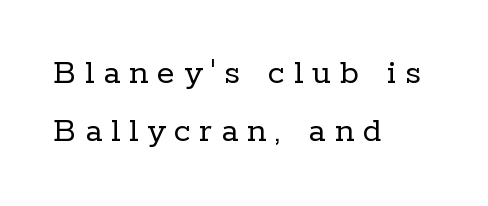
{"serif": "yes", "italic": "no", "bold": "no", "weight": "regular", "width": "normal", "stroke_contrast": "low", "x_height": "medium", "monospaced": "no", "underline": "no", "align": "left", "line_spacing": "normal", "line_spacing_ratio": 1.61, "letter_spacing": "wide", "letter_spacing_em": 0.25, "glyph_px": 36}
